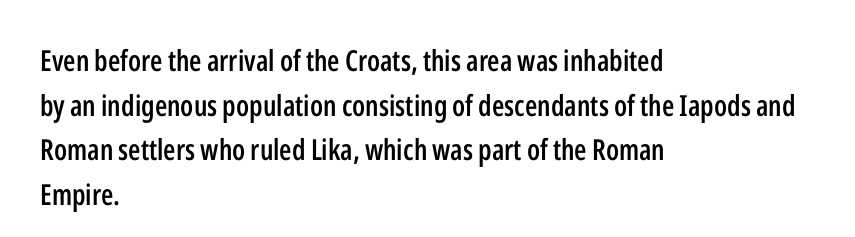
{"serif": "no", "italic": "no", "bold": "semi", "weight": "semibold", "width": "condensed", "stroke_contrast": "low", "x_height": "medium", "monospaced": "no", "underline": "no", "align": "left", "line_spacing": "normal", "line_spacing_ratio": 1.54, "letter_spacing": "normal", "letter_spacing_em": 0.0, "glyph_px": 29}
